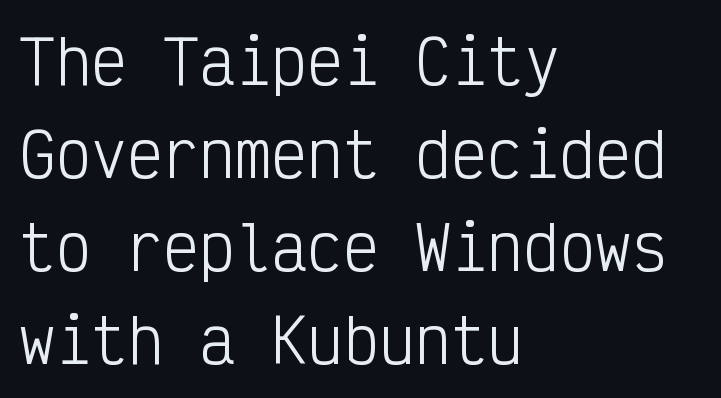
{"serif": "no", "italic": "no", "bold": "no", "weight": "light", "width": "condensed", "stroke_contrast": "low", "x_height": "medium", "monospaced": "yes", "underline": "no", "align": "left", "line_spacing": "normal", "line_spacing_ratio": 1.55, "letter_spacing": "normal", "letter_spacing_em": 0.0, "glyph_px": 60}
